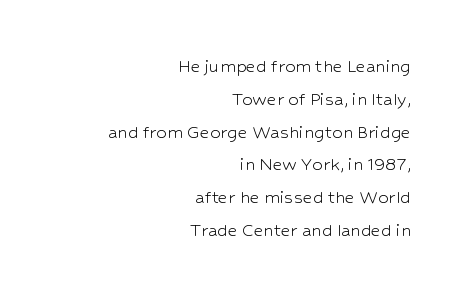
Q: Is the text bold? A: No.
Q: Is the text italic (slanted)? A: No, it is upright.
Q: Is the text underlined? A: No.
Q: How is the paragraph aligned? A: Right-aligned.
Q: Is the spacing between letters normal or unusually wide? A: Normal.
Q: Is the spacing between lines tight, normal or loose? A: Normal.
